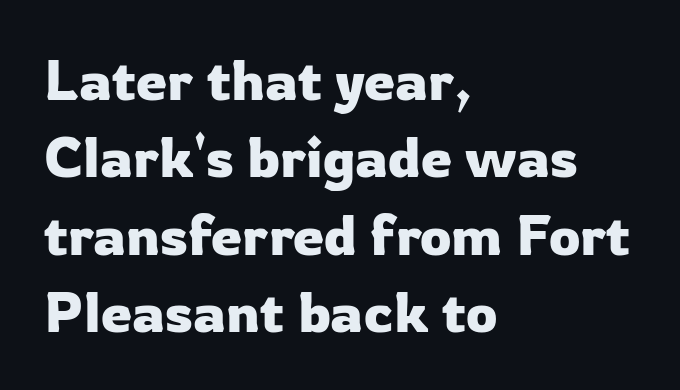
What kind of face is this? One without serifs — a sans. Visually the block forms a straight wall on the left and a jagged coastline on the right. This sample keeps an unexceptional amount of space between lines. The foot of each line stays bare and open. These lines keep a tight, regular rhythm from letter to letter.
